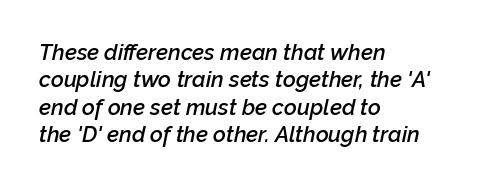
Q: Is the text bold? A: Semi-bold.
Q: Is the text italic (slanted)? A: Yes, it leans right by about 12 degrees.
Q: Is the text underlined? A: No.
Q: How is the paragraph aligned? A: Left-aligned.
Q: Is the spacing between letters normal or unusually wide? A: Normal.
Q: Is the spacing between lines tight, normal or loose? A: Normal.
